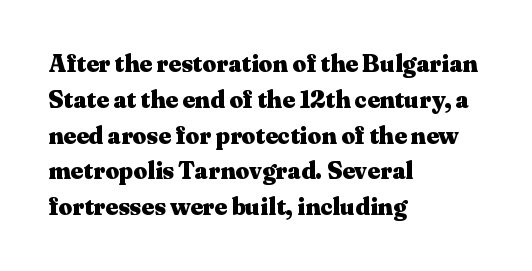
Italic: no, the glyphs are upright roman. Reading down the column, the eye jumps a familiar distance to each next line. Each row of text sits above clean, open space. Chunky letters — that's bold for sure.
